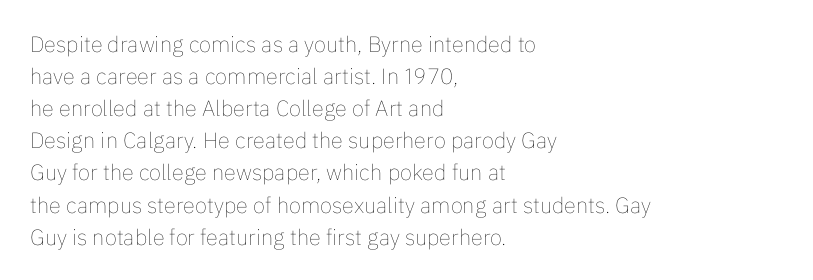
{"italic": "no", "bold": "no", "underline": "no", "align": "left", "line_spacing": "normal", "line_spacing_ratio": 1.46, "letter_spacing": "normal", "letter_spacing_em": 0.0, "glyph_px": 22}
